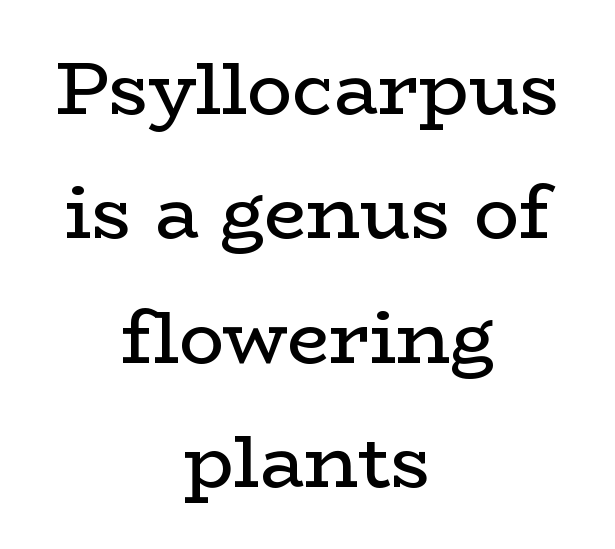
Q: Is the text bold? A: No.
Q: Is the text italic (slanted)? A: No, it is upright.
Q: Is the typeface a serif or a sans-serif typeface? A: Serif.
Q: Is the text underlined? A: No.
Q: How is the paragraph aligned? A: Centered.
Q: Is the spacing between letters normal or unusually wide? A: Normal.
Q: Is the spacing between lines tight, normal or loose? A: Normal.
Q: Width (condensed, normal, or wide)? A: Wide.
Q: Stroke contrast? A: Low.
Q: x-height? A: Medium.
Q: Monospaced? A: No.
